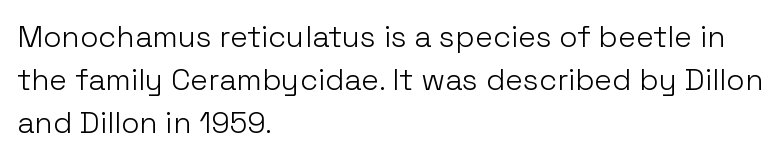
{"serif": "no", "italic": "no", "bold": "no", "weight": "light", "width": "normal", "stroke_contrast": "low", "x_height": "medium", "monospaced": "no", "underline": "no", "align": "left", "line_spacing": "normal", "line_spacing_ratio": 1.44, "letter_spacing": "normal", "letter_spacing_em": 0.0, "glyph_px": 30}
